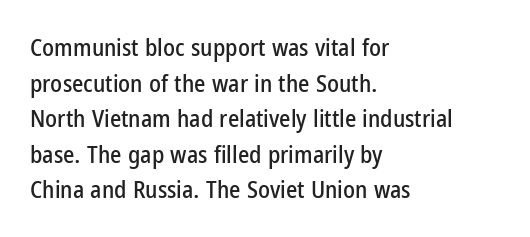
{"italic": "no", "underline": "no", "align": "left", "line_spacing": "normal", "line_spacing_ratio": 1.48, "letter_spacing": "normal", "letter_spacing_em": 0.0, "glyph_px": 24}
